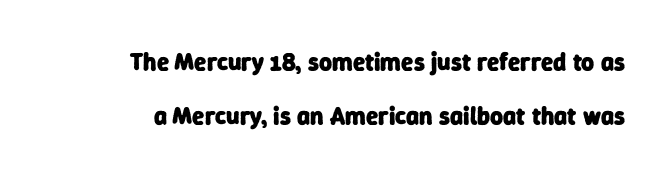
The image shows 25 px bold type; set loose line spacing (2.17x), normal letter spacing, not underlined.
